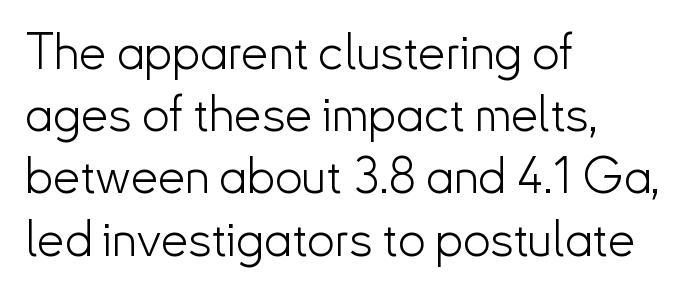
{"serif": "no", "italic": "no", "bold": "no", "weight": "light", "width": "normal", "stroke_contrast": "low", "x_height": "small", "monospaced": "no", "underline": "no", "align": "left", "line_spacing": "normal", "line_spacing_ratio": 1.27, "letter_spacing": "normal", "letter_spacing_em": 0.0, "glyph_px": 49}
